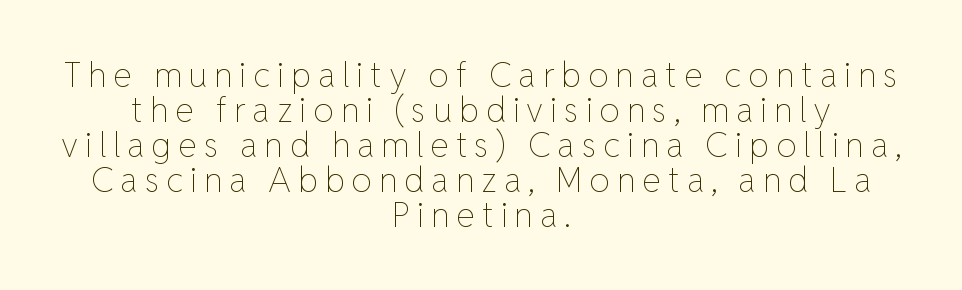
The image shows 34 px thin type, upright; set centered, tight line spacing (1.03x), unusually wide letter spacing (+0.2 em), not underlined; low stroke contrast and a medium x-height.
